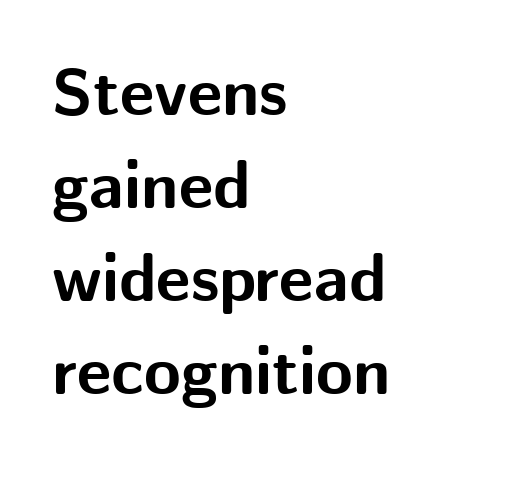
The image shows 67 px bold sans-serif type, upright; set left-aligned, normal line spacing (1.39x), normal letter spacing, not underlined; medium stroke contrast and a medium x-height.
